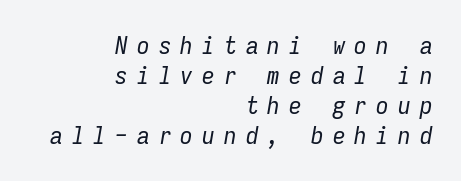
{"italic": "yes", "lean": "right", "slant_degrees": 9, "bold": "no", "underline": "no", "align": "right", "line_spacing_ratio": 1.2, "letter_spacing": "wide", "letter_spacing_em": 0.37, "glyph_px": 25}
